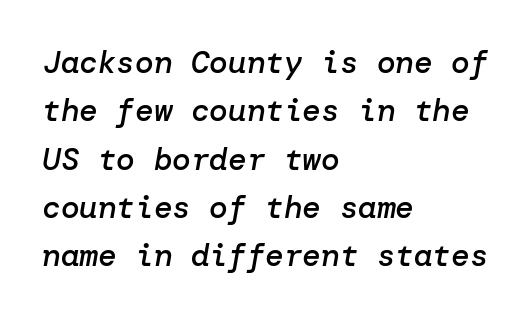
The image shows 31 px semibold type, italic (leaning right); set left-aligned, normal line spacing (1.56x), normal letter spacing, not underlined; low stroke contrast and a medium x-height.
